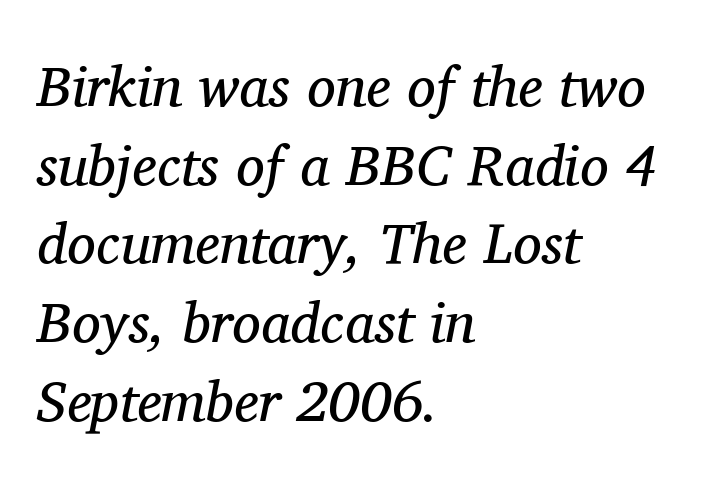
Q: Is the text bold? A: No.
Q: Is the text italic (slanted)? A: Yes, it leans right by about 11 degrees.
Q: Is the typeface a serif or a sans-serif typeface? A: Serif.
Q: Is the text underlined? A: No.
Q: How is the paragraph aligned? A: Left-aligned.
Q: Is the spacing between letters normal or unusually wide? A: Normal.
Q: Is the spacing between lines tight, normal or loose? A: Normal.
Q: Width (condensed, normal, or wide)? A: Normal.
Q: Stroke contrast? A: Medium.
Q: x-height? A: Medium.
Q: Monospaced? A: No.
